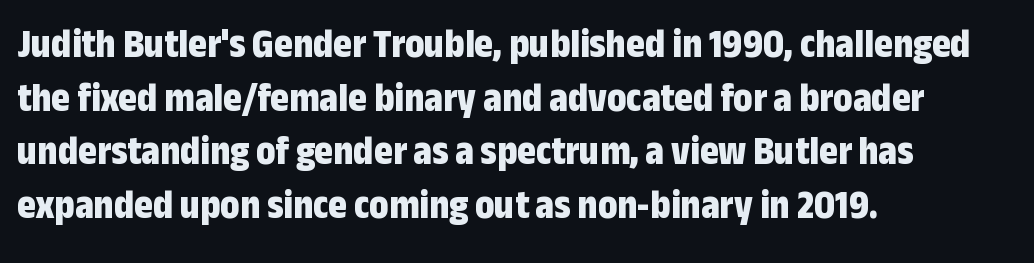
{"serif": "no", "italic": "no", "bold": "yes", "weight": "bold", "width": "condensed", "stroke_contrast": "low", "x_height": "medium", "monospaced": "no", "underline": "no", "align": "left", "line_spacing": "normal", "line_spacing_ratio": 1.34, "letter_spacing": "normal", "letter_spacing_em": 0.0, "glyph_px": 40}
